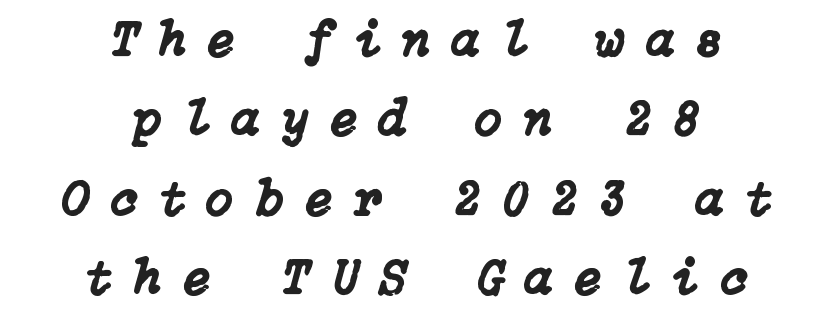
{"italic": "yes", "lean": "right", "slant_degrees": 15, "width": "normal", "stroke_contrast": "low", "x_height": "medium", "underline": "no", "align": "center", "line_spacing": "normal", "line_spacing_ratio": 1.59, "letter_spacing": "wide", "letter_spacing_em": 0.43, "glyph_px": 50}
